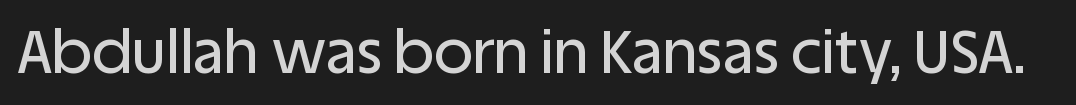
The image shows 60 px sans-serif type, upright; set normal letter spacing, not underlined; low stroke contrast and a large x-height.
